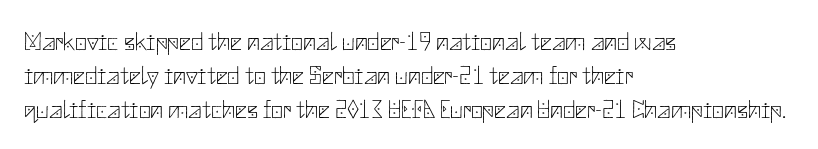
The image shows 26 px text type, upright; set left-aligned, normal line spacing (1.31x), normal letter spacing, not underlined.
